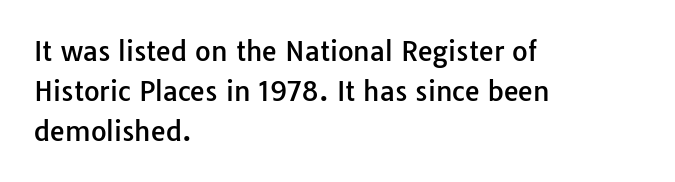
Regular leading. The zone under the glyphs is completely vacant. Italic? Not at all — the glyphs are vertical. A typesetter would call this zero additional tracking. Leftover space on each line is placed entirely after the last word.
